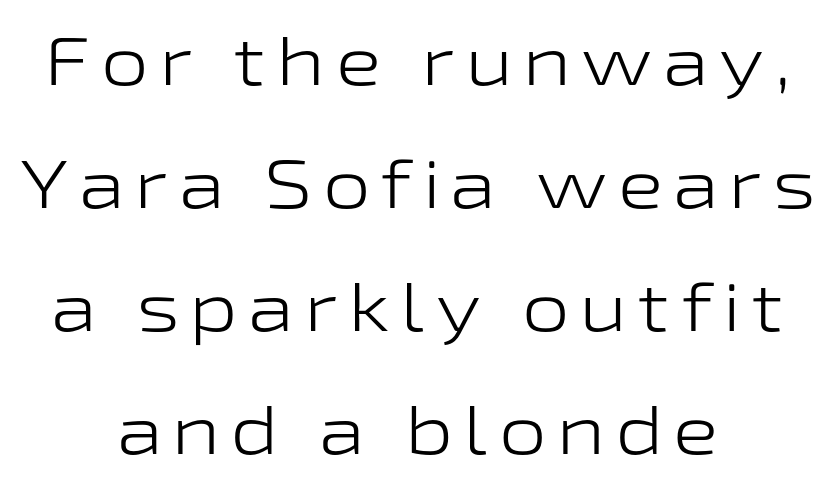
{"serif": "no", "italic": "no", "bold": "no", "weight": "light", "width": "wide", "stroke_contrast": "low", "x_height": "medium", "monospaced": "no", "underline": "no", "align": "center", "line_spacing_ratio": 1.81, "glyph_px": 68}
